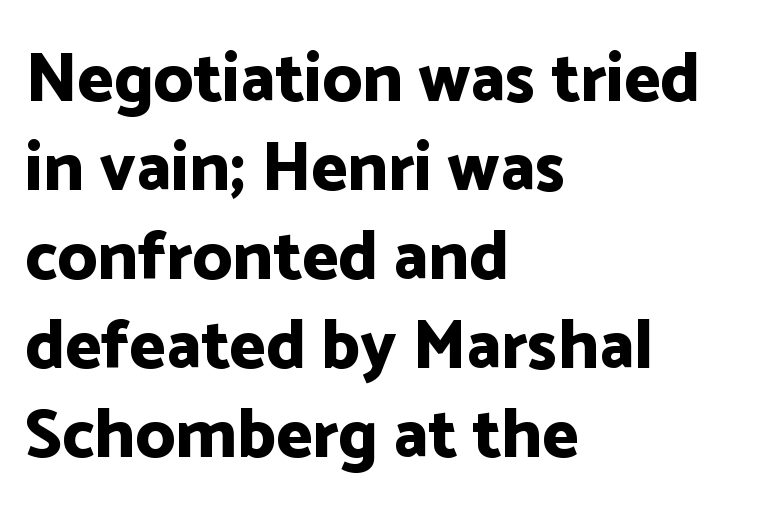
{"serif": "no", "italic": "no", "bold": "yes", "weight": "bold", "width": "normal", "stroke_contrast": "low", "x_height": "medium", "monospaced": "no", "underline": "no", "align": "left", "line_spacing": "normal", "line_spacing_ratio": 1.29, "letter_spacing": "normal", "letter_spacing_em": 0.0, "glyph_px": 69}
